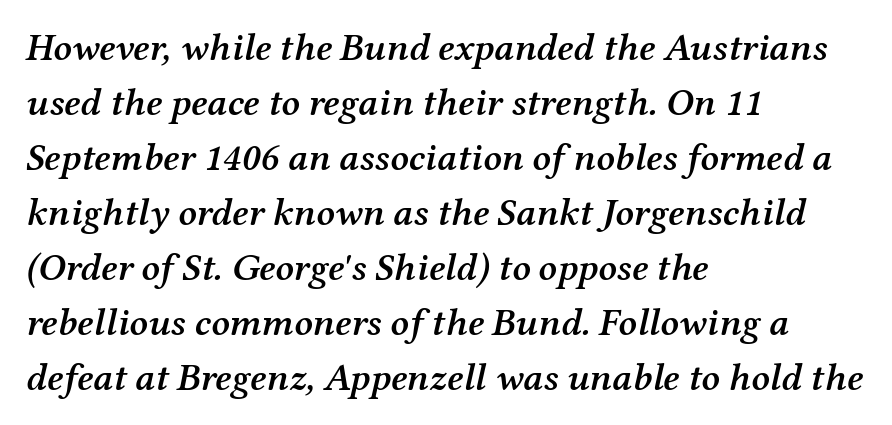
Regular leading. Horizontal alignment here is leftward, the default for most running prose. Tracking value appears to be zero — textbook default spacing. The string is rendered with underlining switched off. The face used here has a pronounced slope to its letters.
